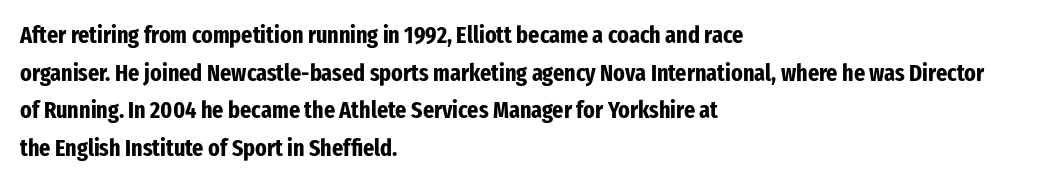
The image shows 24 px bold type, upright; set left-aligned, normal line spacing (1.57x), normal letter spacing, not underlined.
